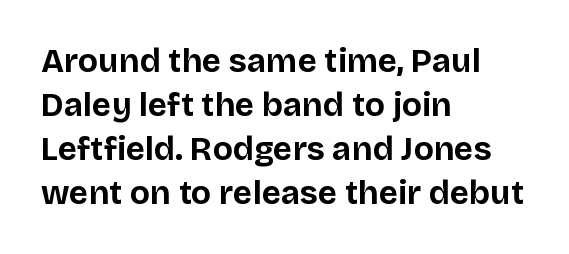
{"serif": "no", "italic": "no", "bold": "yes", "weight": "bold", "width": "normal", "stroke_contrast": "low", "x_height": "large", "monospaced": "no", "underline": "no", "align": "left", "line_spacing": "normal", "line_spacing_ratio": 1.33, "letter_spacing": "normal", "letter_spacing_em": 0.0, "glyph_px": 33}
